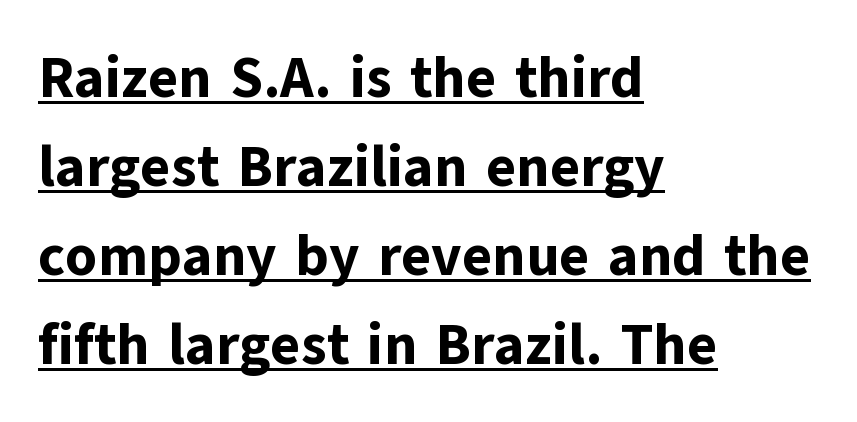
Note the varied advance widths — an 'i' is clearly narrower than an 'm'. The typesetter has applied underlining to the passage shown. Pretty heavy lettering here — definitely bold. The rendering keeps characters at their native spacing. Nope, no serifs anywhere on these letters.
